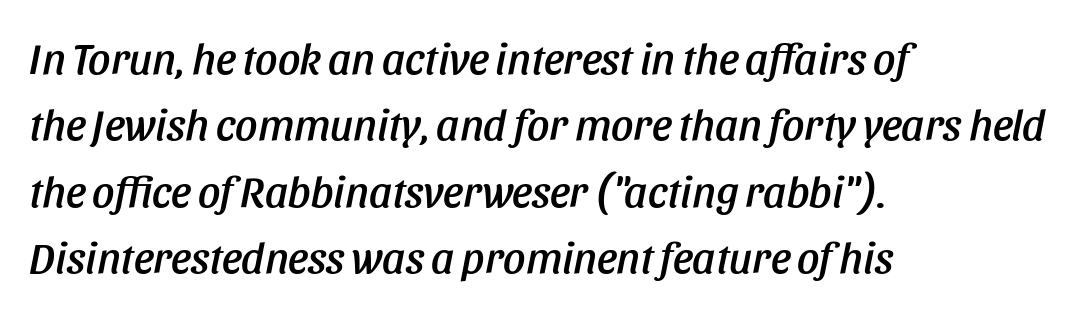
The designer left line spacing at the default. Looking at the ascenders, they clearly lean. The face used here is proportionally spaced, like ordinary book or web type. Glyph-to-glyph distance matches everyday printed text. The gap between lines stays unmarked. The lines are quadded left.
